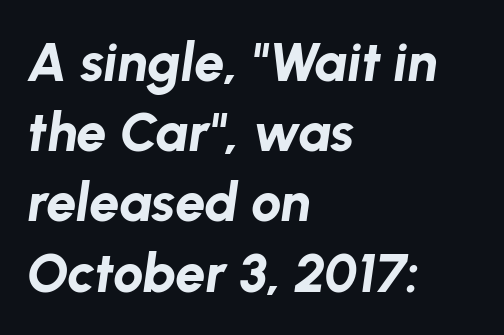
The image shows 54 px bold type, italic (leaning right); set left-aligned, normal line spacing (1.3x), normal letter spacing, not underlined; low stroke contrast and a medium x-height.
